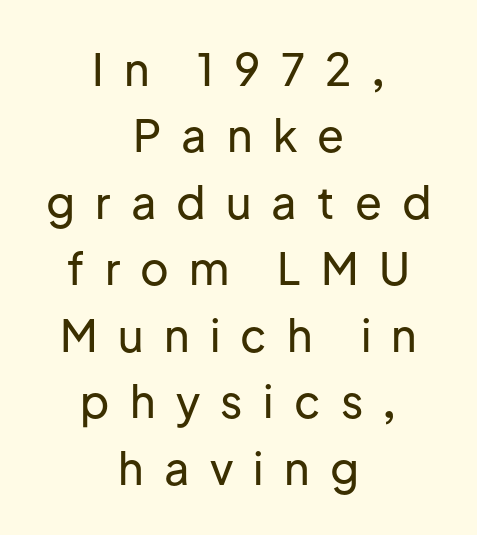
The image shows 44 px sans-serif type, upright; set centered, normal line spacing (1.51x), unusually wide letter spacing (+0.46 em), not underlined; low stroke contrast and a medium x-height.
